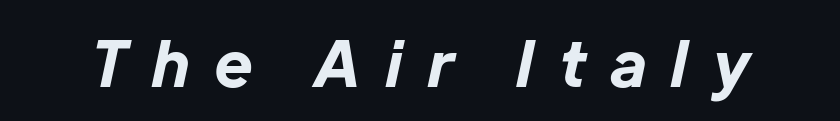
{"italic": "yes", "lean": "right", "slant_degrees": 12, "bold": "yes", "weight": "bold", "width": "normal", "stroke_contrast": "low", "x_height": "medium", "monospaced": "no", "underline": "no", "letter_spacing": "wide", "letter_spacing_em": 0.41, "glyph_px": 63}
